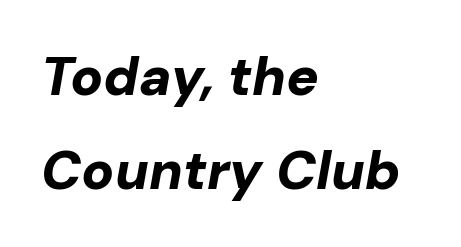
Q: Is the text bold? A: Yes.
Q: Is the text italic (slanted)? A: Yes, it leans right by about 10 degrees.
Q: Is the text underlined? A: No.
Q: How is the paragraph aligned? A: Left-aligned.
Q: Is the spacing between letters normal or unusually wide? A: Normal.
Q: Width (condensed, normal, or wide)? A: Normal.
Q: Stroke contrast? A: Low.
Q: x-height? A: Medium.
Q: Monospaced? A: No.
